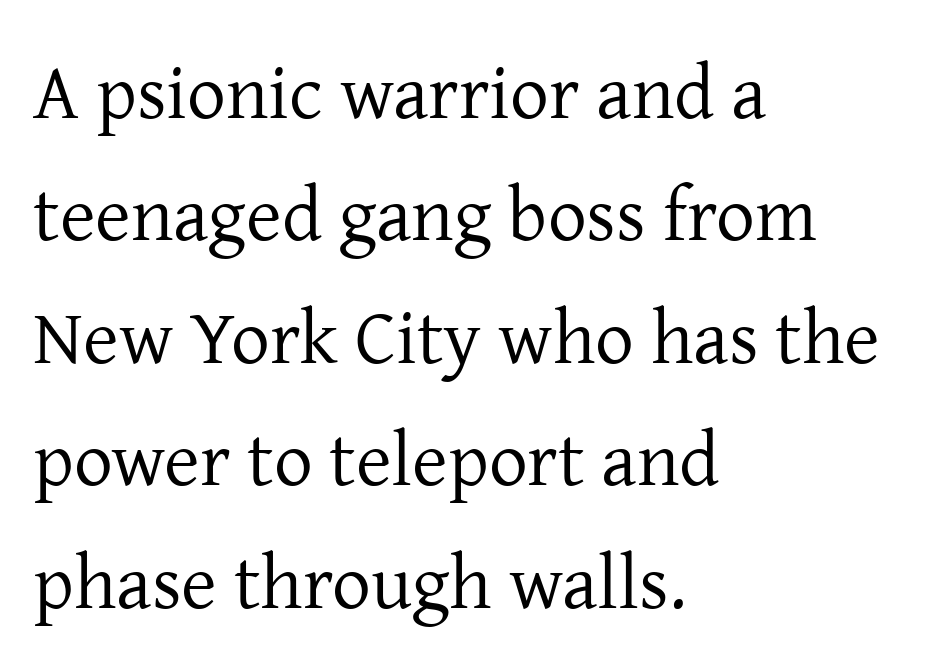
There is no visible air inserted between adjacent glyphs. These lines were composed using upright roman letters. Each row of text sits above clean, open space. Note the varied advance widths — an 'i' is clearly narrower than an 'm'.
